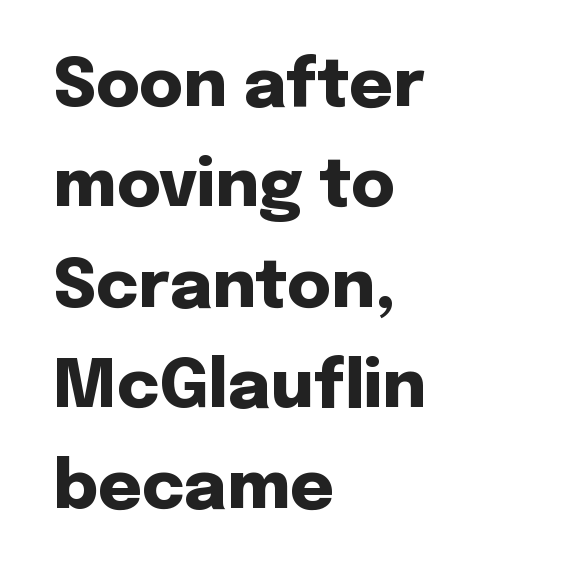
The image shows 67 px heavy sans-serif type, upright; set left-aligned, normal line spacing (1.5x), normal letter spacing, not underlined; low stroke contrast and a medium x-height.
